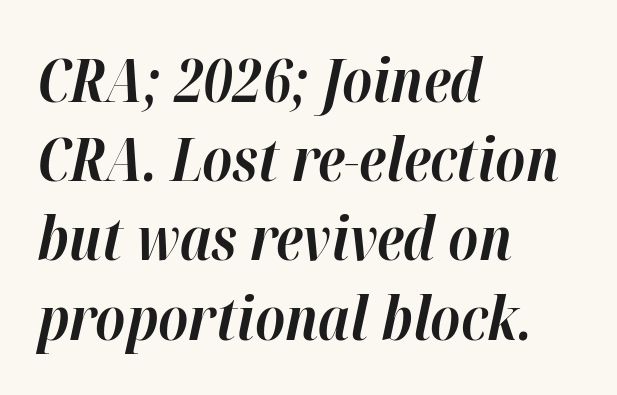
{"italic": "yes", "lean": "right", "slant_degrees": 12, "bold": "yes", "weight": "bold", "width": "normal", "stroke_contrast": "high", "x_height": "medium", "monospaced": "no", "underline": "no", "align": "left", "line_spacing": "normal", "line_spacing_ratio": 1.32, "letter_spacing": "normal", "letter_spacing_em": 0.0, "glyph_px": 60}
